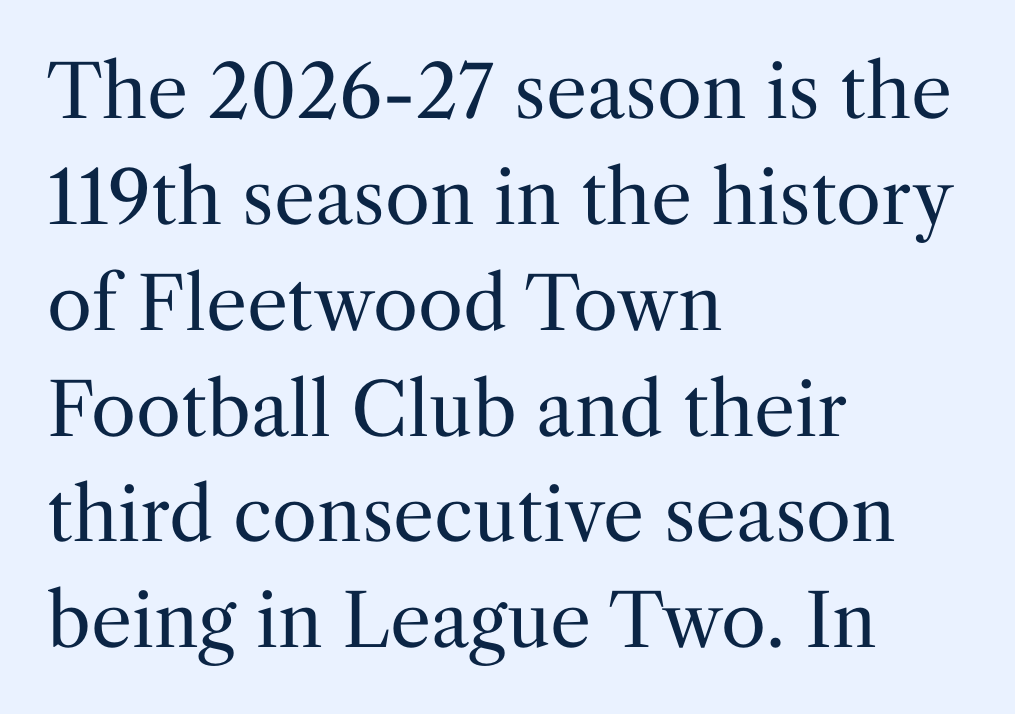
{"serif": "yes", "italic": "no", "bold": "no", "weight": "regular", "width": "normal", "stroke_contrast": "medium", "x_height": "medium", "monospaced": "no", "underline": "no", "align": "left", "line_spacing": "normal", "line_spacing_ratio": 1.45, "letter_spacing": "normal", "letter_spacing_em": 0.0, "glyph_px": 73}
